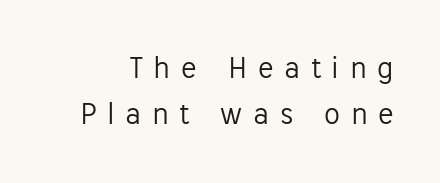
The passage shown is not underscored anywhere. In terms of letterform style, serifs are entirely absent. Upright lettering throughout. These lines are rendered in a variable-pitch font. How would I describe the line gaps? Plain and ordinary. Observe the wide spacing: letters keep a clear distance from each other.
